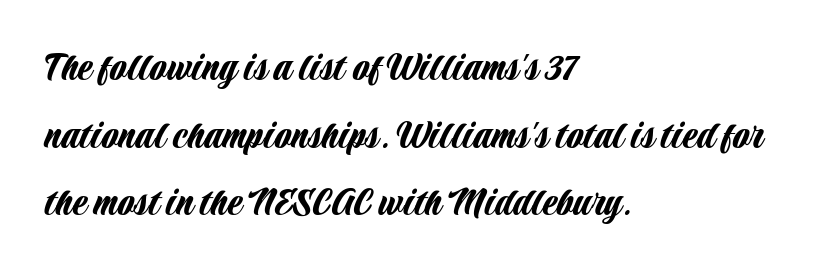
Q: Is the text italic (slanted)? A: Yes.
Q: Is the typeface a serif or a sans-serif typeface? A: Sans-serif.
Q: Is the text underlined? A: No.
Q: How is the paragraph aligned? A: Left-aligned.
Q: Is the spacing between letters normal or unusually wide? A: Normal.
Q: Is the spacing between lines tight, normal or loose? A: Normal.
Q: Width (condensed, normal, or wide)? A: Condensed.
Q: Stroke contrast? A: Low.
Q: x-height? A: Large.
Q: Monospaced? A: No.
